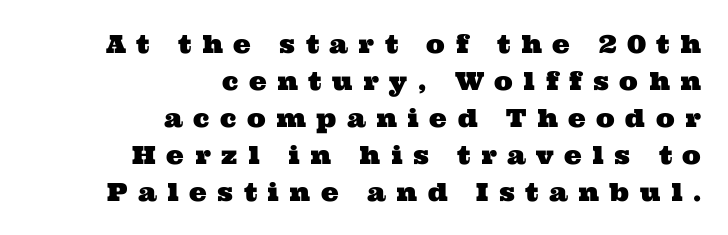
Q: Is the text underlined? A: No.
Q: How is the paragraph aligned? A: Right-aligned.
Q: Is the spacing between letters normal or unusually wide? A: Unusually wide.
Q: Is the spacing between lines tight, normal or loose? A: Normal.
